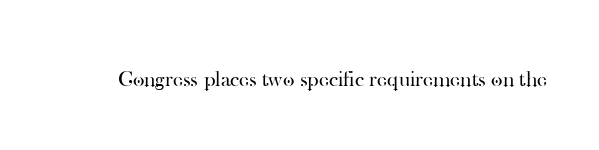
The space directly below the letters is spotless. Quick note: not italic, upright. The line texture is even and compact thanks to regular tracking. These glyphs show unthickened strokes, regular width or finer.
